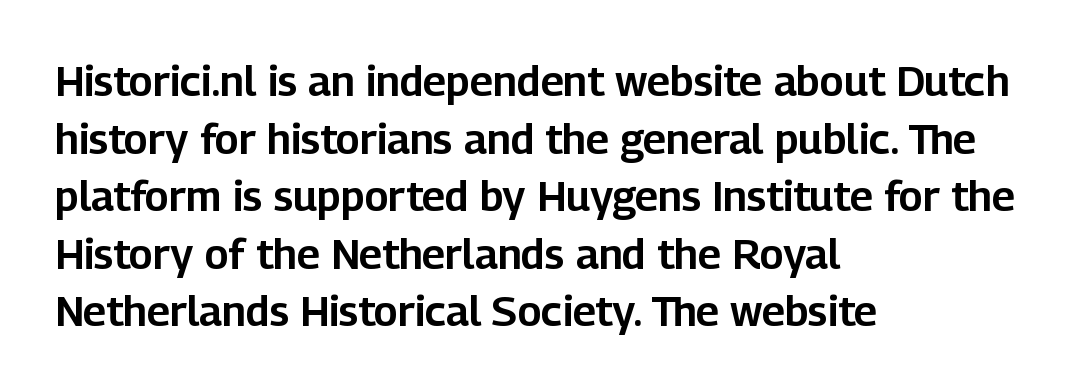
The image shows 42 px sans-serif type, upright; set left-aligned, normal line spacing (1.37x), normal letter spacing, not underlined; low stroke contrast and a medium x-height.
